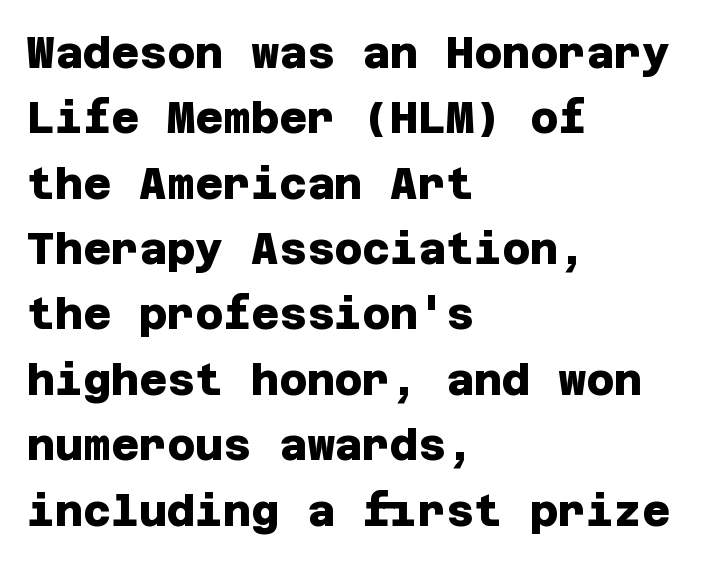
The image shows 43 px heavy sans-serif type; set left-aligned, normal line spacing (1.52x), normal letter spacing, not underlined; low stroke contrast and a large x-height.
